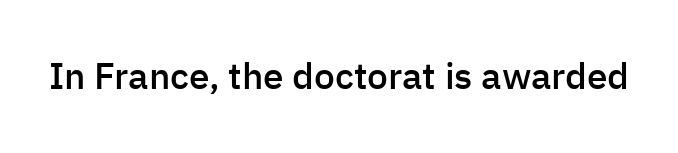
Q: Is the text bold? A: Semi-bold.
Q: Is the text italic (slanted)? A: No, it is upright.
Q: Is the typeface a serif or a sans-serif typeface? A: Sans-serif.
Q: Is the text underlined? A: No.
Q: Is the spacing between letters normal or unusually wide? A: Normal.
Q: Width (condensed, normal, or wide)? A: Normal.
Q: Stroke contrast? A: Low.
Q: x-height? A: Medium.
Q: Monospaced? A: No.
